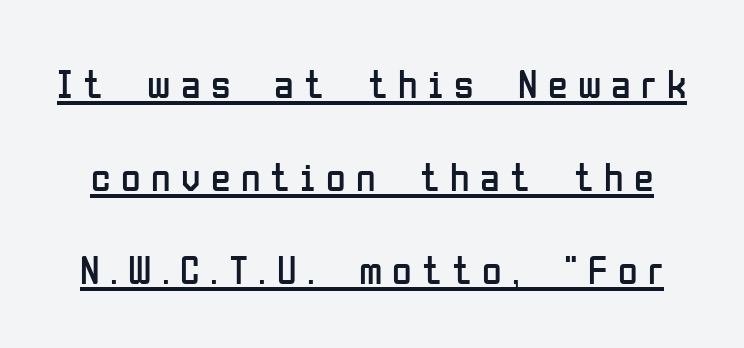
Vertical strokes here are truly vertical. A baseline rule has been typeset under these characters. Someone cranked the tracking dial way up on this one. Examine the stroke ends and you'll find no serifs. A great deal of white space separates one row of letters from the next. The letters look calm and open, with moderate or lighter stems.
